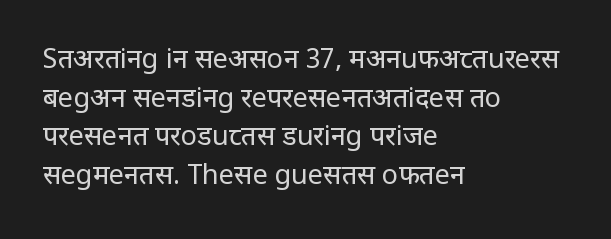
Q: Is the text bold? A: No.
Q: Is the text italic (slanted)? A: No, it is upright.
Q: Is the text underlined? A: No.
Q: How is the paragraph aligned? A: Left-aligned.
Q: Is the spacing between letters normal or unusually wide? A: Normal.
Q: Is the spacing between lines tight, normal or loose? A: Normal.
